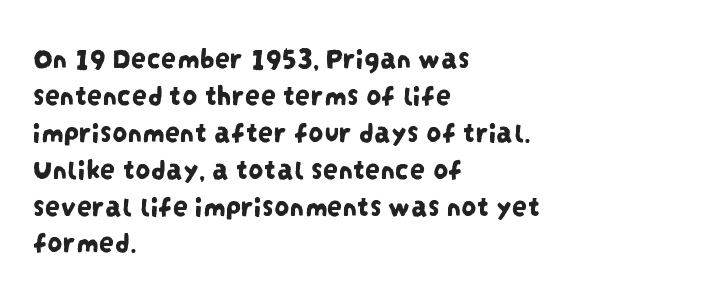
{"serif": "no", "width": "condensed", "stroke_contrast": "low", "x_height": "large", "monospaced": "no", "underline": "no", "align": "left", "line_spacing_ratio": 1.23, "letter_spacing": "normal", "letter_spacing_em": 0.0, "glyph_px": 30}
